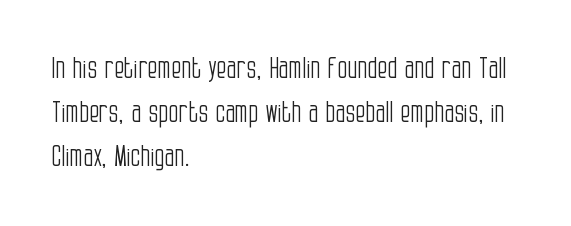
Q: Is the text bold? A: No.
Q: Is the text italic (slanted)? A: No, it is upright.
Q: Is the typeface a serif or a sans-serif typeface? A: Sans-serif.
Q: Is the text underlined? A: No.
Q: How is the paragraph aligned? A: Left-aligned.
Q: Is the spacing between letters normal or unusually wide? A: Normal.
Q: Is the spacing between lines tight, normal or loose? A: Normal.
Q: Width (condensed, normal, or wide)? A: Condensed.
Q: Stroke contrast? A: Low.
Q: x-height? A: Large.
Q: Monospaced? A: No.
